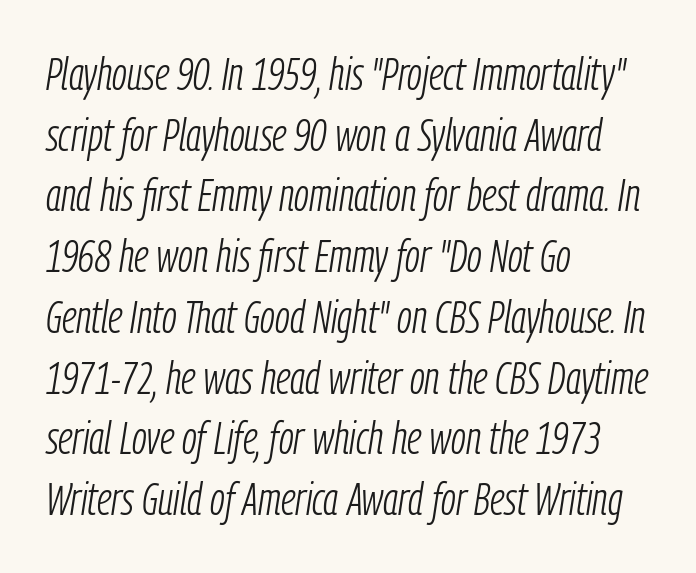
{"italic": "yes", "lean": "right", "slant_degrees": 9, "bold": "no", "weight": "light", "width": "condensed", "stroke_contrast": "low", "x_height": "medium", "monospaced": "no", "underline": "no", "align": "left", "line_spacing": "normal", "line_spacing_ratio": 1.35, "letter_spacing": "normal", "letter_spacing_em": 0.0, "glyph_px": 45}
